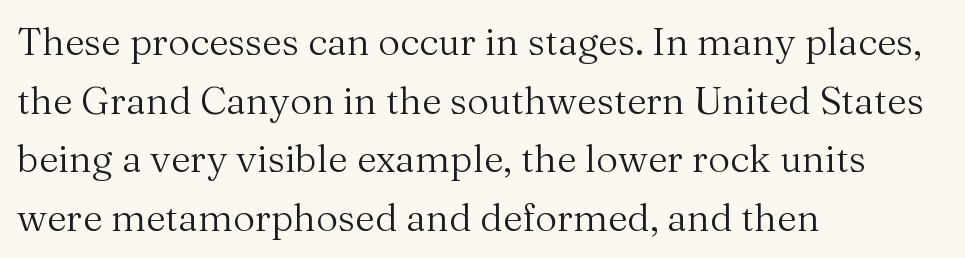
It's the straight-up-and-down kind of type. This sample has the flowing, uneven cadence of proportional lettering. Every row of glyphs begins at an identical x-position on the left. The typeface chosen for these lines features serifs.
